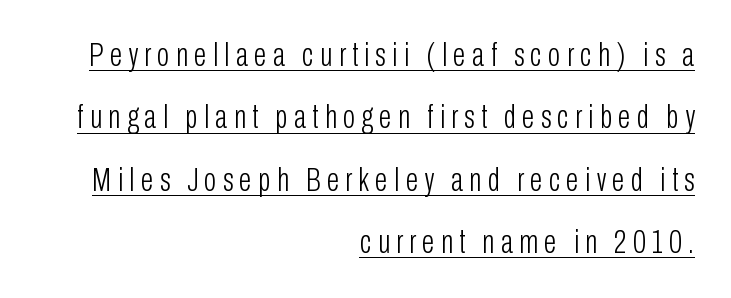
The image shows 33 px light, condensed sans-serif type, upright; set right-aligned, line spacing 1.89x, underlined; low stroke contrast and a medium x-height.
